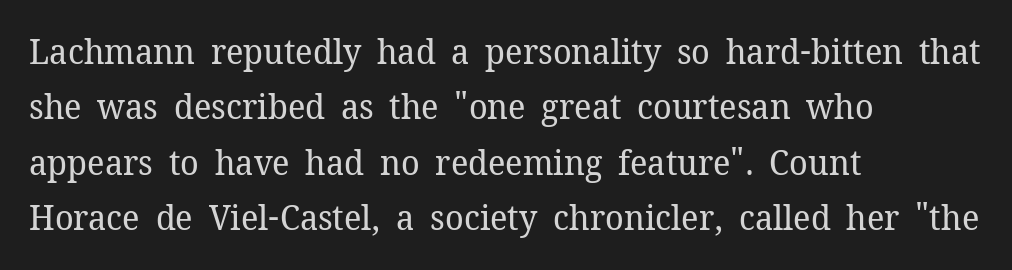
The image shows 35 px regular-weight serif type, upright; set left-aligned, normal line spacing (1.58x), normal letter spacing, not underlined; low stroke contrast and a medium x-height.
